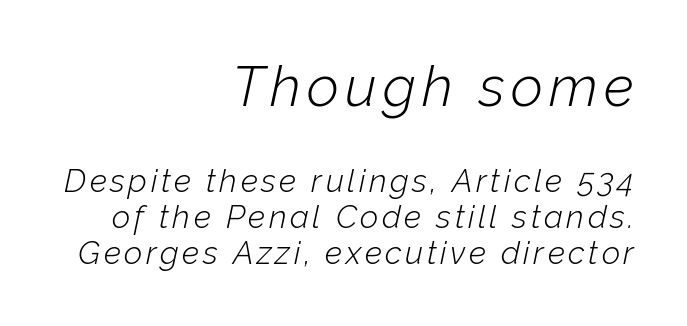
{"italic": "yes", "lean": "right", "slant_degrees": 12, "bold": "no", "weight": "light", "width": "normal", "stroke_contrast": "low", "x_height": "medium", "monospaced": "no", "underline": "no", "align": "right", "line_spacing": "tight", "line_spacing_ratio": 1.13, "larger_block": "first", "size_ratio": 1.75, "glyph_px": 56}
